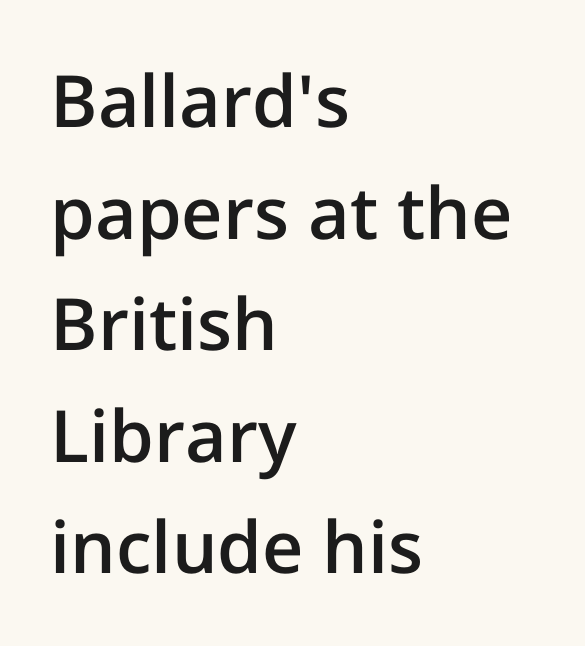
Ascenders rise straight up at ninety degrees. Bare-footed words on every line. Short and long lines alike share a common starting point at left. Do the characters align in a grid? No, the font is proportional.
